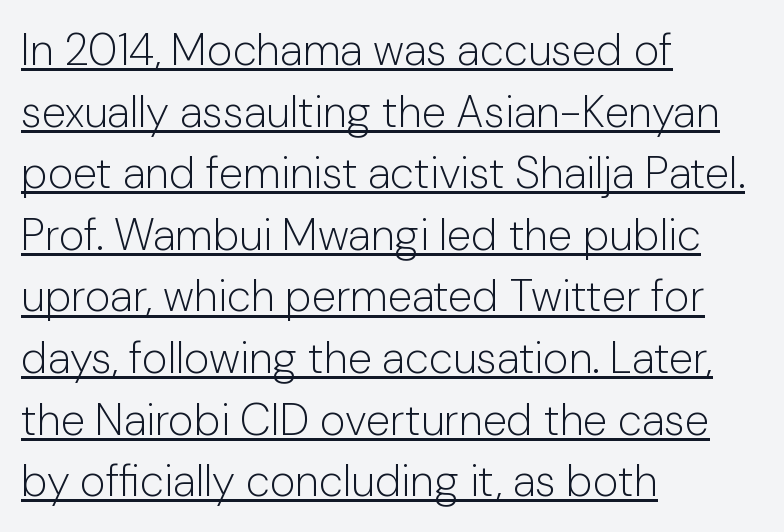
Line spacing here is normal. The characters are drawn with everyday or finer stroke widths. Casual observation: everything's shoved over to the left. The face used here is proportionally spaced, like ordinary book or web type. Inter-character spacing is left at the font's built-in metrics. The letters carry no serifs — their stems end cleanly without finishing strokes.
